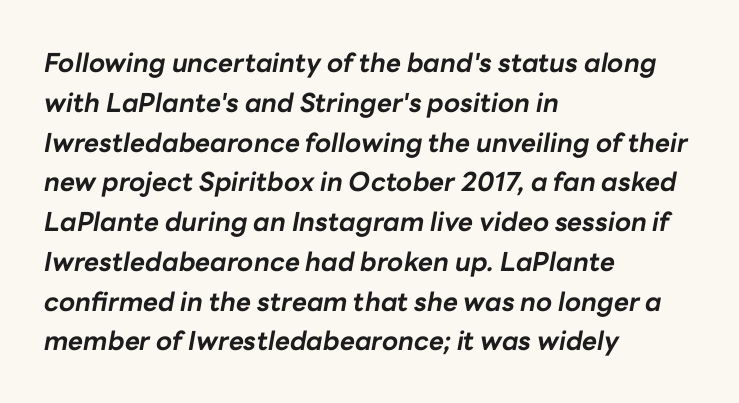
Descenders are the only things crossing below the line. Honestly, the row spacing looks completely unremarkable. Line beginnings align vertically; line endings do not. The strokes are fattened all the way to bold.
